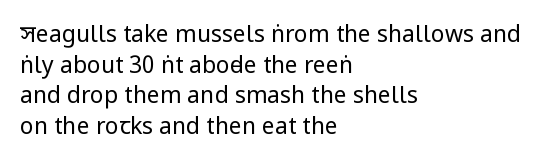
{"italic": "no", "bold": "no", "underline": "no", "align": "left", "line_spacing": "normal", "line_spacing_ratio": 1.33, "letter_spacing": "normal", "letter_spacing_em": 0.0, "glyph_px": 23}
